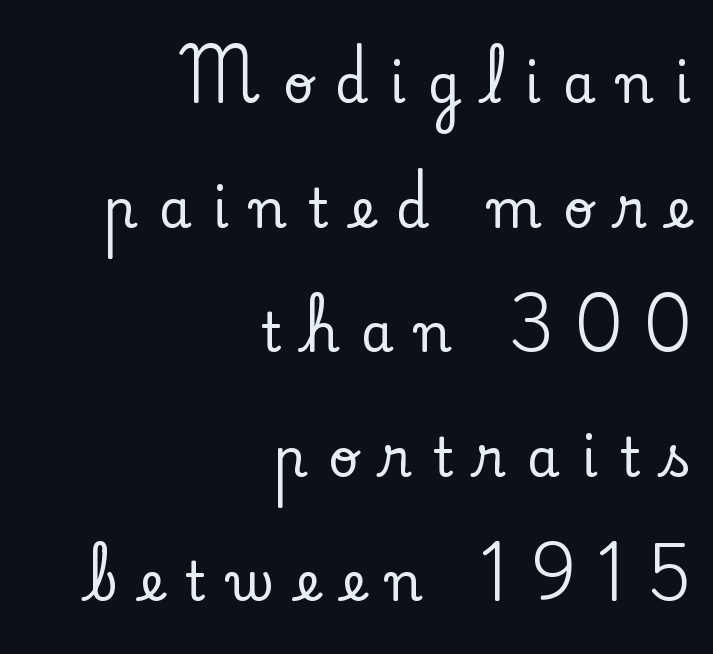
The lines are quadded right. Substantial extra tracking has been applied to these lines. Classification — serif. Check the space under the baseline: it is left empty. Compared with typical paragraphs, the rows here are farther apart. The rendering uses natural spacing where letterforms have individual widths.
